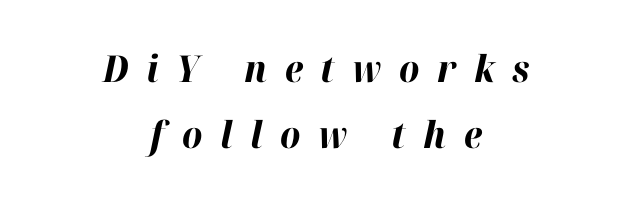
The image shows 37 px bold type, italic (leaning right); set centered, line spacing 1.79x, unusually wide letter spacing (+0.48 em), not underlined; high stroke contrast and a medium x-height.
